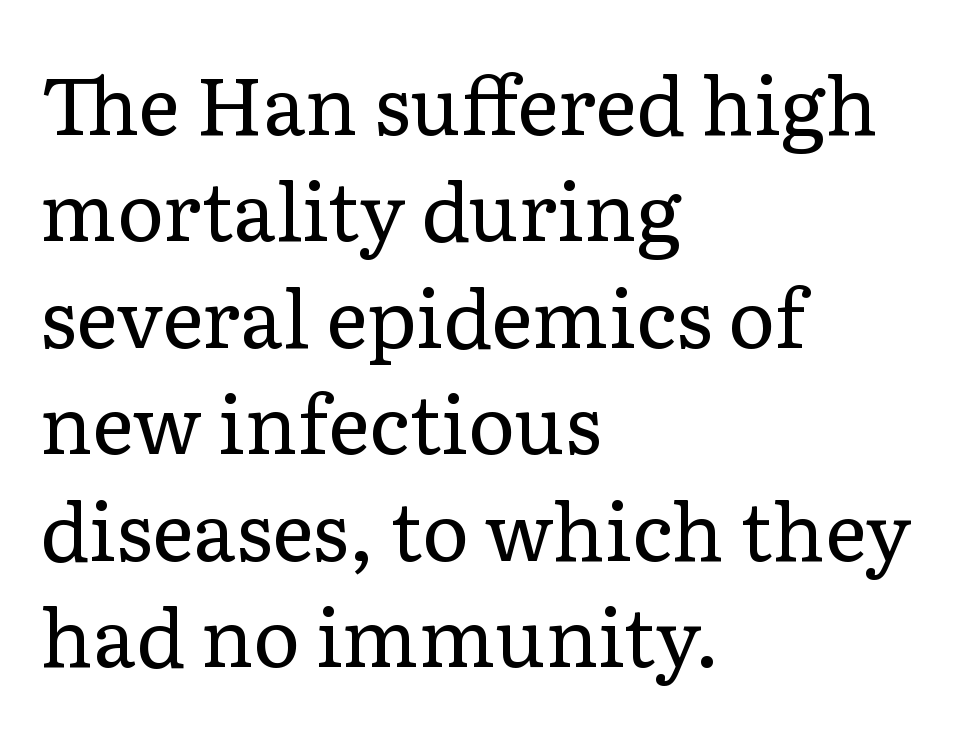
{"serif": "yes", "italic": "no", "bold": "no", "weight": "regular", "width": "normal", "stroke_contrast": "low", "x_height": "medium", "monospaced": "no", "underline": "no", "align": "left", "line_spacing": "normal", "line_spacing_ratio": 1.33, "letter_spacing": "normal", "letter_spacing_em": 0.0, "glyph_px": 80}
